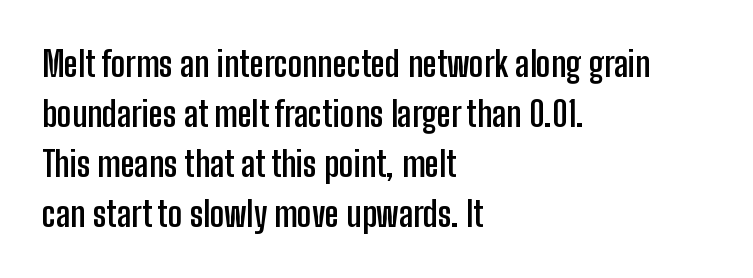
Italic: no, the glyphs are upright roman. In terms of letterspacing, this is plain default setting. In CSS terms this would be text-align: left. This is heavy type, rendered in bold. Is there much room between lines? A standard amount, neither cramped nor airy.
